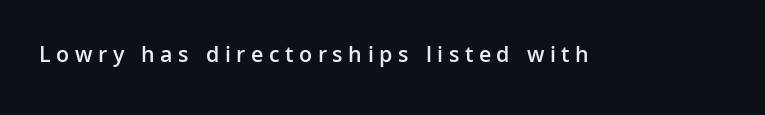
The image shows 23 px text type, upright; set unusually wide letter spacing (+0.24 em), not underlined.
